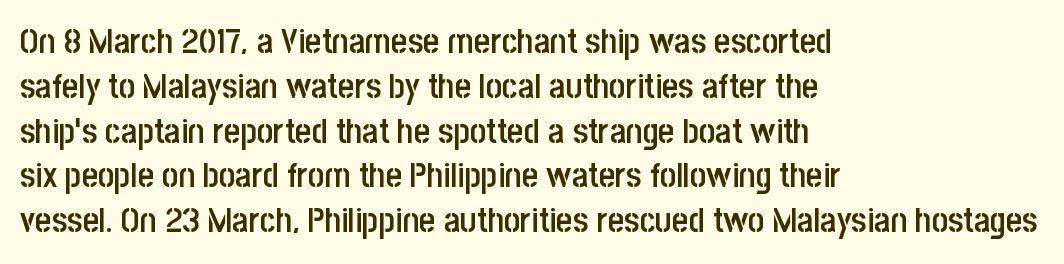
The image shows 35 px semibold, condensed sans-serif type, upright; set left-aligned, normal line spacing (1.28x), normal letter spacing, not underlined; low stroke contrast and a large x-height.
